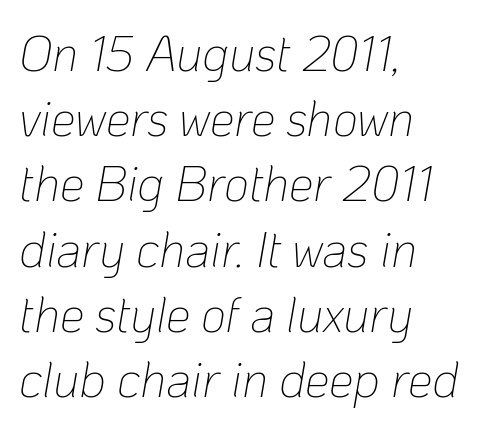
The characters are drawn with everyday or finer stroke widths. The text carries the slant typical of an italic or oblique font. Descenders hang freely into open space. The lines are quadded left. Leading matches the norm, producing a regular column. Note the varied advance widths — an 'i' is clearly narrower than an 'm'.
